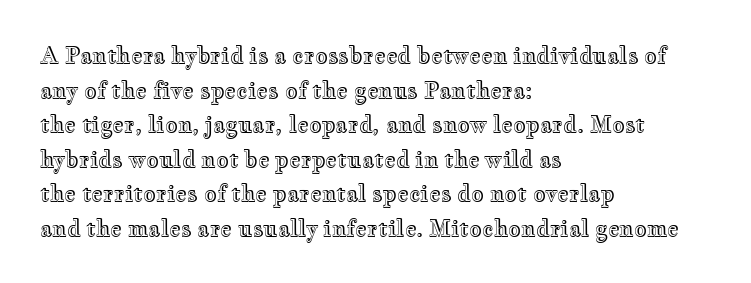
Q: Is the text italic (slanted)? A: No, it is upright.
Q: Is the text underlined? A: No.
Q: How is the paragraph aligned? A: Left-aligned.
Q: Is the spacing between letters normal or unusually wide? A: Normal.
Q: Is the spacing between lines tight, normal or loose? A: Normal.
